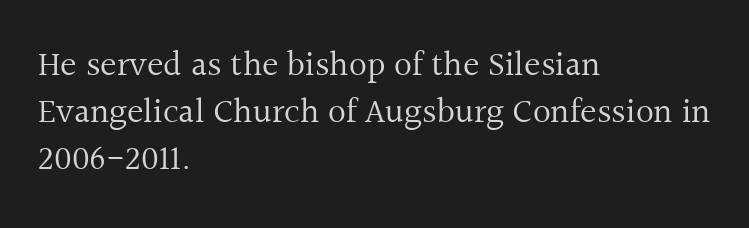
The image shows 35 px regular-weight serif type, upright; set left-aligned, normal line spacing (1.35x), normal letter spacing, not underlined; a medium x-height.
